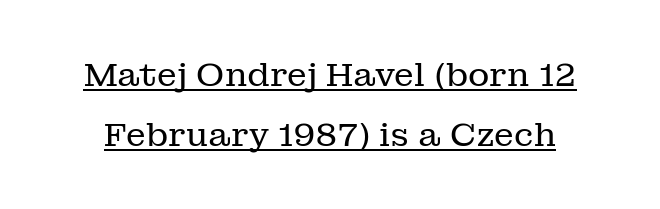
The image shows 33 px regular-weight serif type, upright; set line spacing 1.81x, normal letter spacing, underlined; low stroke contrast and a medium x-height.
